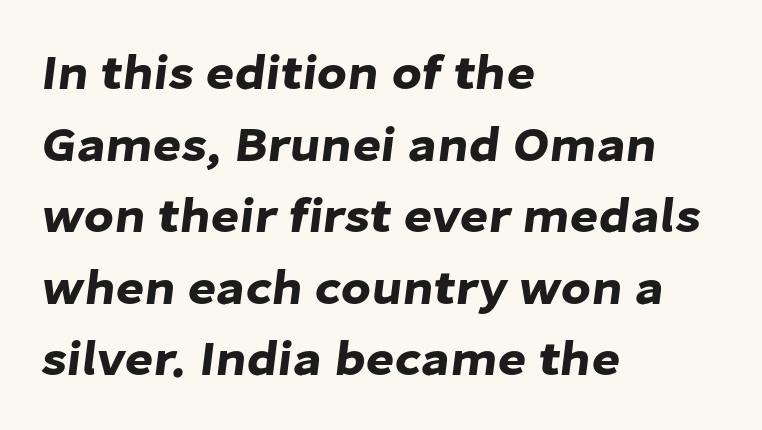
The type family on display is of the sans-serif kind. A student would call this left alignment; a typographer would say flush left, rag right. The passage shown is typed in a proportional face where columns would drift. The zone under the glyphs is completely vacant.
